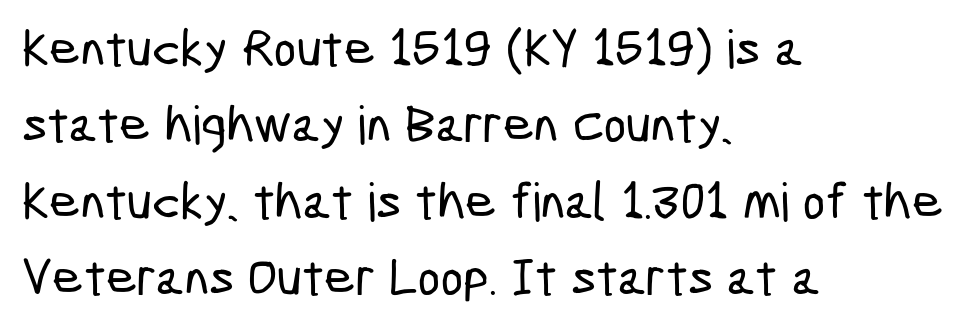
The image shows 53 px condensed sans-serif type; set left-aligned, normal line spacing (1.44x), normal letter spacing, not underlined; low stroke contrast and a medium x-height.
